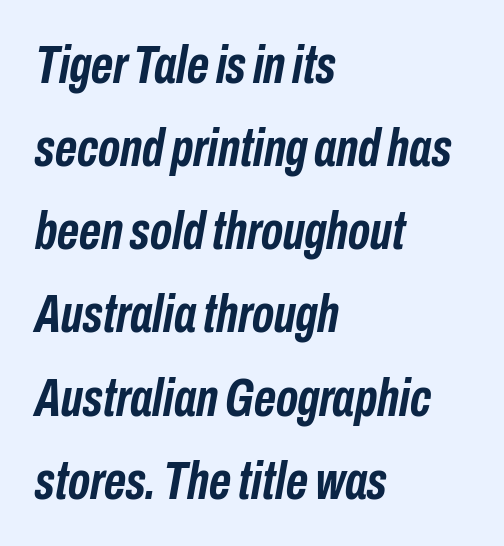
{"italic": "yes", "lean": "right", "slant_degrees": 10, "bold": "yes", "weight": "semibold", "width": "condensed", "stroke_contrast": "low", "x_height": "medium", "monospaced": "no", "underline": "no", "align": "left", "line_spacing": "normal", "line_spacing_ratio": 1.54, "letter_spacing": "normal", "letter_spacing_em": 0.0, "glyph_px": 54}
